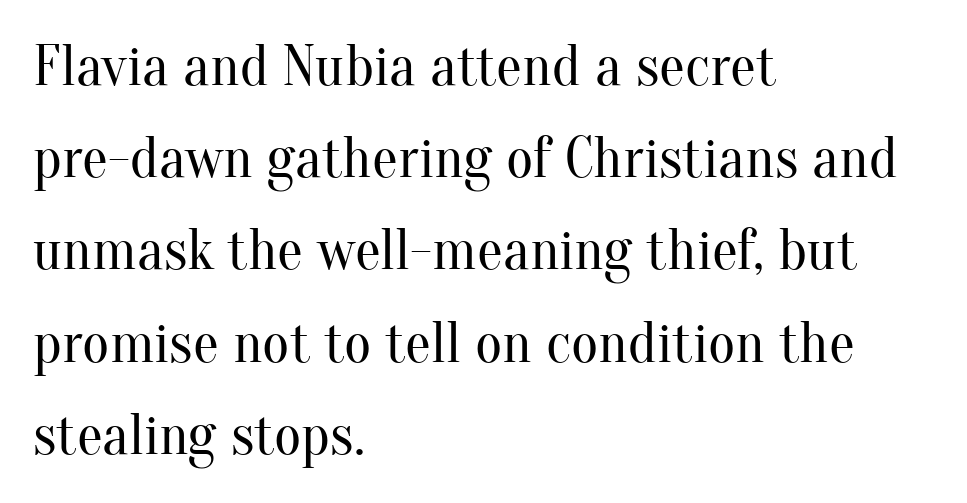
{"serif": "yes", "italic": "no", "bold": "no", "weight": "regular", "width": "normal", "stroke_contrast": "medium", "x_height": "small", "monospaced": "no", "underline": "no", "align": "left", "line_spacing": "normal", "line_spacing_ratio": 1.59, "letter_spacing": "normal", "letter_spacing_em": 0.0, "glyph_px": 58}
